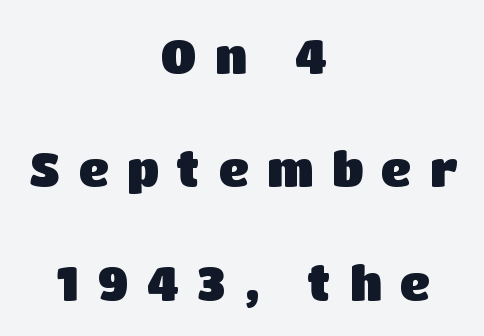
If you drew a line through each stem, it would be perfectly vertical. Each word looks stretched out because of the extra space between its letters. Baseline-to-baseline distance is far greater than the letter height. Clear beneath every line of the passage. The typesetter chose a symmetrical, centered arrangement here.
